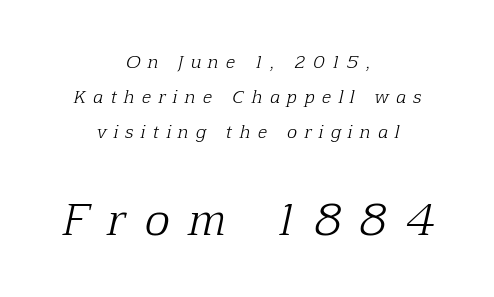
{"serif": "yes", "italic": "yes", "lean": "right", "slant_degrees": 12, "bold": "no", "weight": "light", "width": "normal", "stroke_contrast": "low", "x_height": "medium", "monospaced": "no", "underline": "no", "align": "center", "line_spacing": "loose", "line_spacing_ratio": 2.06, "letter_spacing": "wide", "letter_spacing_em": 0.45, "larger_block": "second", "size_ratio": 2.53, "glyph_px": 43}
